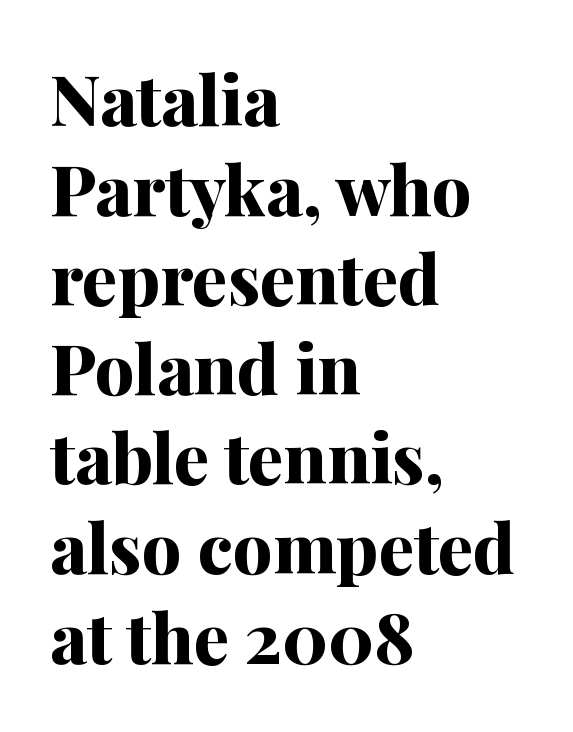
The image shows 70 px bold serif type, upright; set left-aligned, normal line spacing (1.28x), normal letter spacing, not underlined; medium stroke contrast and a medium x-height.
